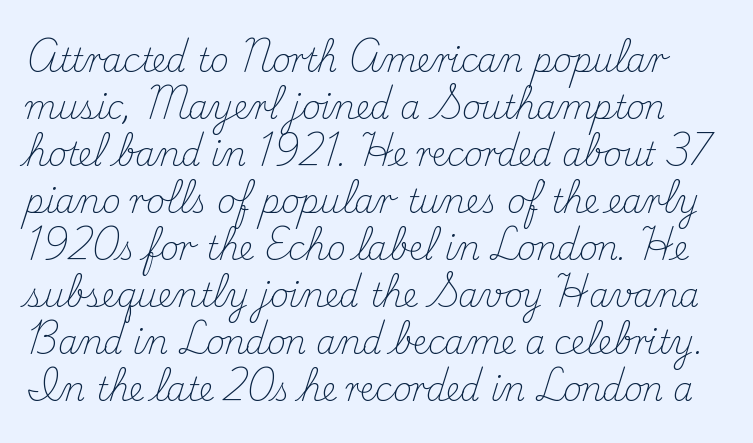
Q: Is the text bold? A: No.
Q: Is the text italic (slanted)? A: Yes.
Q: Is the typeface a serif or a sans-serif typeface? A: Serif.
Q: Is the text underlined? A: No.
Q: Is the spacing between letters normal or unusually wide? A: Normal.
Q: Is the spacing between lines tight, normal or loose? A: Normal.
Q: Width (condensed, normal, or wide)? A: Normal.
Q: Stroke contrast? A: Medium.
Q: x-height? A: Small.
Q: Monospaced? A: No.
